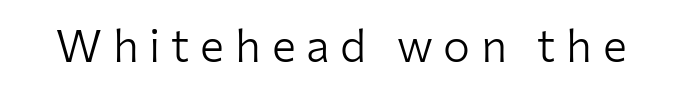
The image shows 45 px light sans-serif type, upright; set unusually wide letter spacing (+0.24 em), not underlined; low stroke contrast and a medium x-height.
